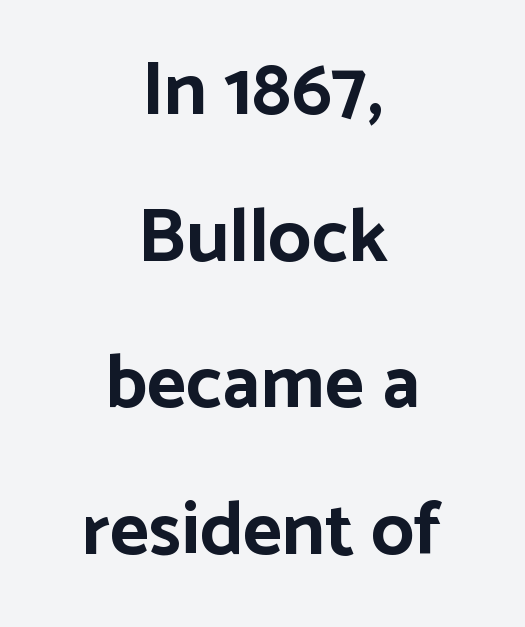
Q: Is the text bold? A: Yes.
Q: Is the text italic (slanted)? A: No, it is upright.
Q: Is the typeface a serif or a sans-serif typeface? A: Sans-serif.
Q: Is the text underlined? A: No.
Q: How is the paragraph aligned? A: Centered.
Q: Is the spacing between letters normal or unusually wide? A: Normal.
Q: Is the spacing between lines tight, normal or loose? A: Loose.
Q: Width (condensed, normal, or wide)? A: Normal.
Q: Stroke contrast? A: Low.
Q: x-height? A: Medium.
Q: Monospaced? A: No.
